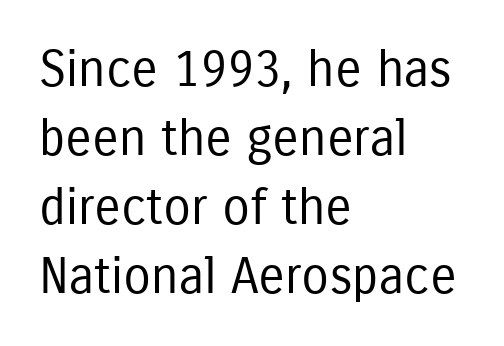
{"serif": "no", "italic": "no", "bold": "no", "weight": "regular", "width": "condensed", "stroke_contrast": "low", "x_height": "medium", "monospaced": "no", "underline": "no", "align": "left", "line_spacing": "normal", "line_spacing_ratio": 1.38, "letter_spacing": "normal", "letter_spacing_em": 0.0, "glyph_px": 50}
